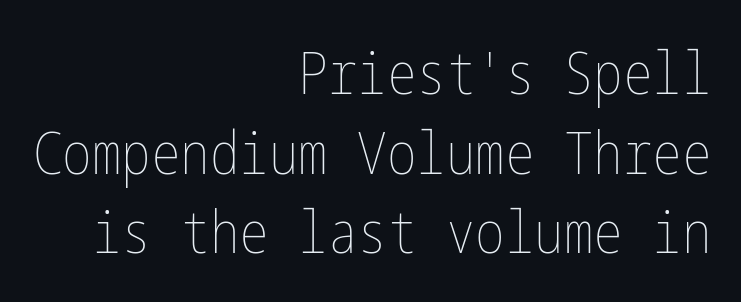
{"italic": "no", "bold": "no", "weight": "thin", "width": "condensed", "stroke_contrast": "low", "x_height": "medium", "underline": "no", "align": "right", "line_spacing": "normal", "line_spacing_ratio": 1.35, "letter_spacing": "normal", "letter_spacing_em": 0.0, "glyph_px": 59}
